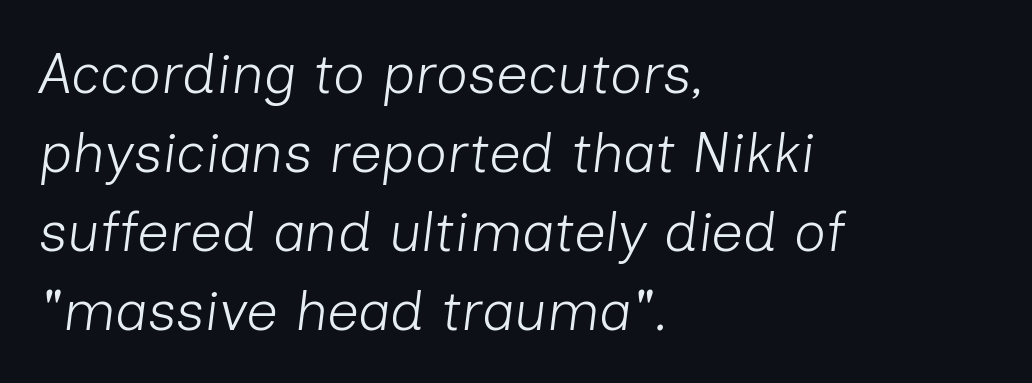
{"italic": "yes", "lean": "right", "slant_degrees": 7, "bold": "no", "weight": "light", "width": "normal", "stroke_contrast": "low", "x_height": "medium", "monospaced": "no", "underline": "no", "align": "left", "line_spacing": "normal", "line_spacing_ratio": 1.41, "letter_spacing": "normal", "letter_spacing_em": 0.0, "glyph_px": 56}
